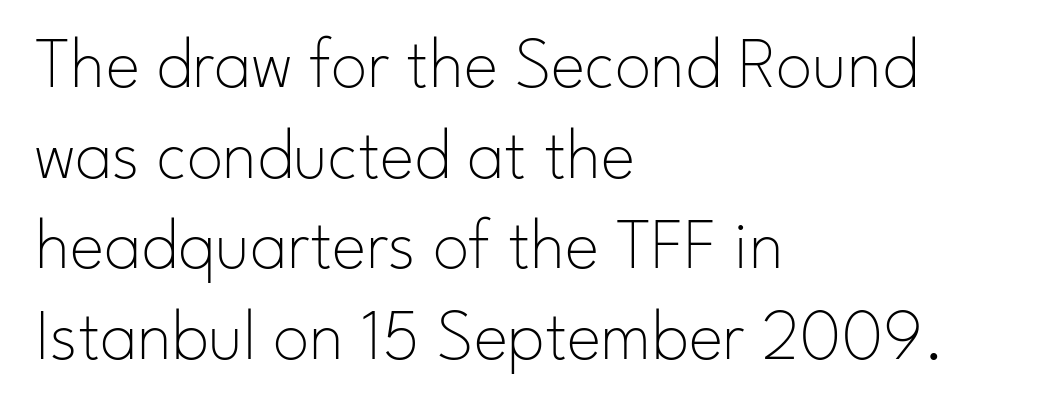
{"serif": "no", "italic": "no", "bold": "no", "weight": "thin", "width": "normal", "stroke_contrast": "low", "x_height": "small", "monospaced": "no", "underline": "no", "align": "left", "line_spacing_ratio": 1.24, "letter_spacing": "normal", "letter_spacing_em": 0.0, "glyph_px": 73}
